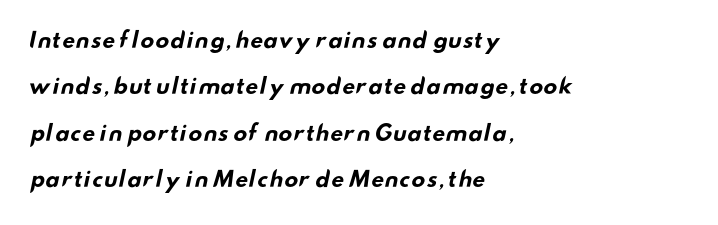
Q: Is the text bold? A: Yes.
Q: Is the text underlined? A: No.
Q: How is the paragraph aligned? A: Left-aligned.
Q: Is the spacing between letters normal or unusually wide? A: Normal.
Q: Is the spacing between lines tight, normal or loose? A: Loose.
